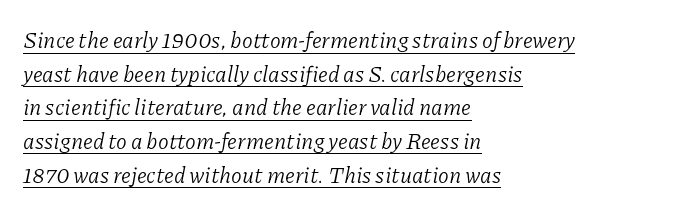
Q: Is the text bold? A: No.
Q: Is the text italic (slanted)? A: Yes, it leans right by about 11 degrees.
Q: Is the text underlined? A: Yes.
Q: How is the paragraph aligned? A: Left-aligned.
Q: Is the spacing between letters normal or unusually wide? A: Normal.
Q: Is the spacing between lines tight, normal or loose? A: Normal.
